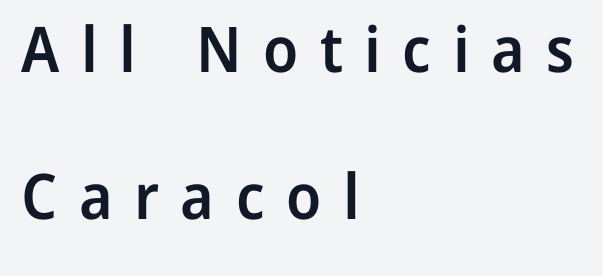
Layout note: lines flush left. No word sits above an underline. This sample has the flowing, uneven cadence of proportional lettering. A typesetter would call this heavily tracked-out type. Italic? Not at all — the glyphs are vertical. Examine the stroke ends and you'll find no serifs.
